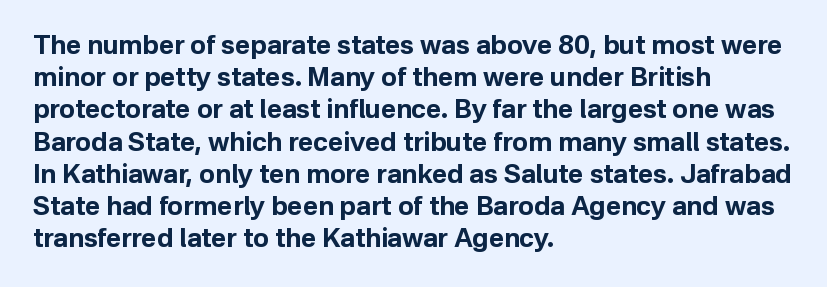
Q: Is the text bold? A: Yes.
Q: Is the text italic (slanted)? A: No, it is upright.
Q: Is the text underlined? A: No.
Q: How is the paragraph aligned? A: Left-aligned.
Q: Is the spacing between letters normal or unusually wide? A: Normal.
